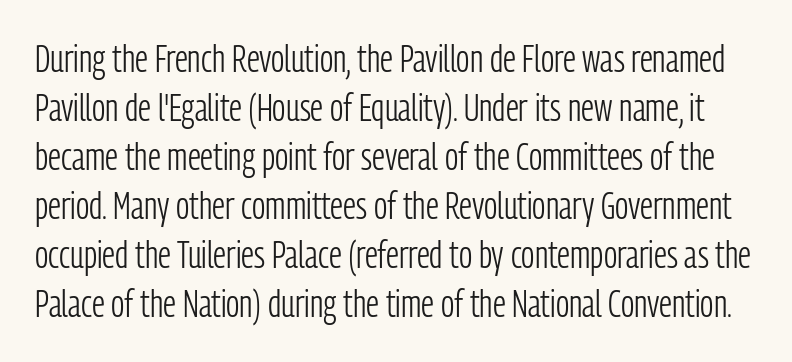
If you measured baseline to baseline, you'd find a middling distance. Stroke thickness stays within the range of a standard reading face or lighter. Each letter keeps its own natural width here, so spacing adapts to shape. Each word holds together tightly as a unit, with standard inter-letter gaps.
